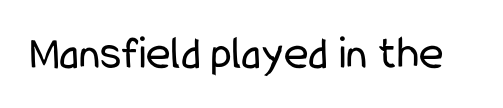
Unbolded letterforms with no extra heft. Is this a fixed-width face? No — the glyphs have proportional, varying widths. Ascenders rise straight up at ninety degrees. The passage shown is typeset with a sans-serif family. A typesetter would call this zero additional tracking.
